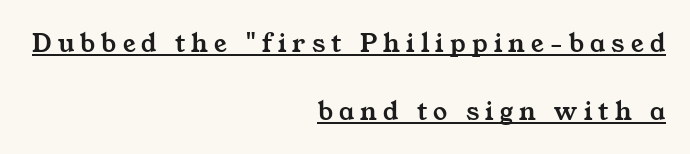
Q: Is the typeface a serif or a sans-serif typeface? A: Serif.
Q: Is the text underlined? A: Yes.
Q: How is the paragraph aligned? A: Right-aligned.
Q: Is the spacing between letters normal or unusually wide? A: Unusually wide.
Q: Is the spacing between lines tight, normal or loose? A: Loose.
Q: Width (condensed, normal, or wide)? A: Wide.
Q: Stroke contrast? A: Medium.
Q: x-height? A: Medium.
Q: Monospaced? A: No.
